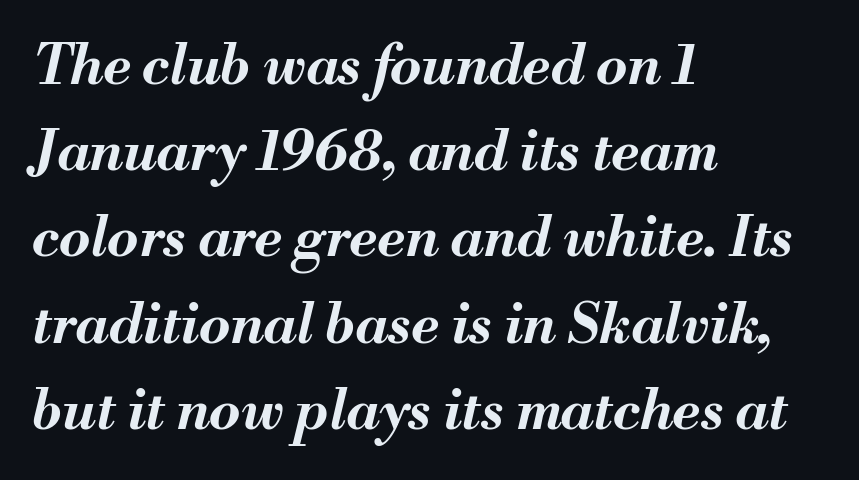
{"italic": "yes", "lean": "right", "slant_degrees": 13, "bold": "yes", "weight": "bold", "width": "normal", "stroke_contrast": "medium", "x_height": "small", "monospaced": "no", "underline": "no", "align": "left", "line_spacing": "normal", "line_spacing_ratio": 1.54, "letter_spacing": "normal", "letter_spacing_em": 0.0, "glyph_px": 56}
